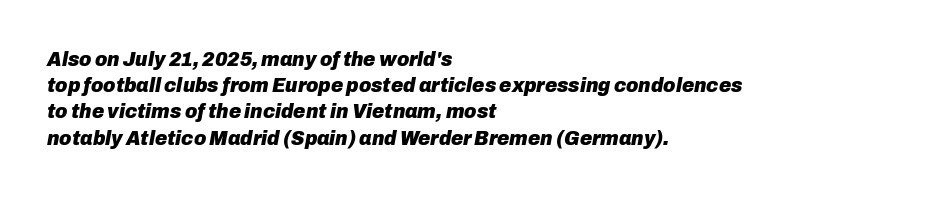
{"italic": "yes", "lean": "right", "slant_degrees": 10, "bold": "yes", "underline": "no", "align": "left", "line_spacing": "normal", "line_spacing_ratio": 1.25, "letter_spacing": "normal", "letter_spacing_em": 0.0, "glyph_px": 21}
